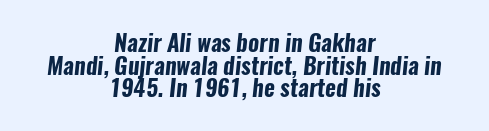
The image shows 23 px bold type; set centered, tight line spacing (0.98x), normal letter spacing, not underlined.
